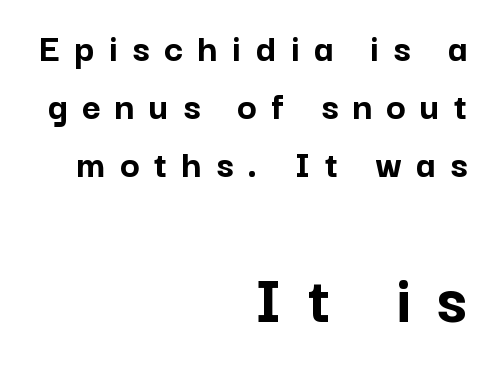
Q: Is the text bold? A: Yes.
Q: Is the text italic (slanted)? A: No, it is upright.
Q: Is the typeface a serif or a sans-serif typeface? A: Sans-serif.
Q: Is the text underlined? A: No.
Q: How is the paragraph aligned? A: Right-aligned.
Q: Is the spacing between letters normal or unusually wide? A: Unusually wide.
Q: Is the spacing between lines tight, normal or loose? A: Normal.
Q: Which block of text is set in a larger size, the first (top) or the second (bottom)? A: The second (bottom) one.
Q: Width (condensed, normal, or wide)? A: Normal.
Q: Stroke contrast? A: Low.
Q: x-height? A: Medium.
Q: Monospaced? A: No.
